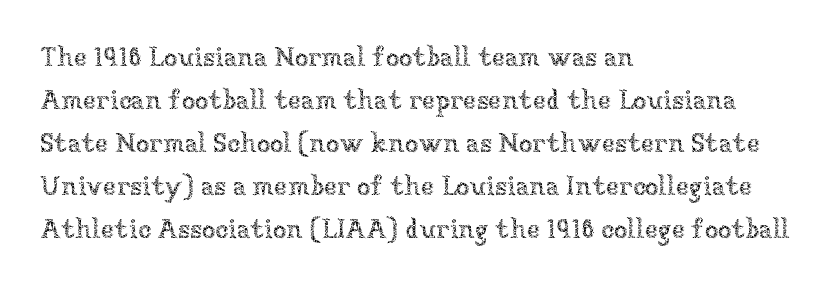
Q: Is the text bold? A: No.
Q: Is the text italic (slanted)? A: No, it is upright.
Q: Is the text underlined? A: No.
Q: How is the paragraph aligned? A: Left-aligned.
Q: Is the spacing between letters normal or unusually wide? A: Normal.
Q: Is the spacing between lines tight, normal or loose? A: Normal.
